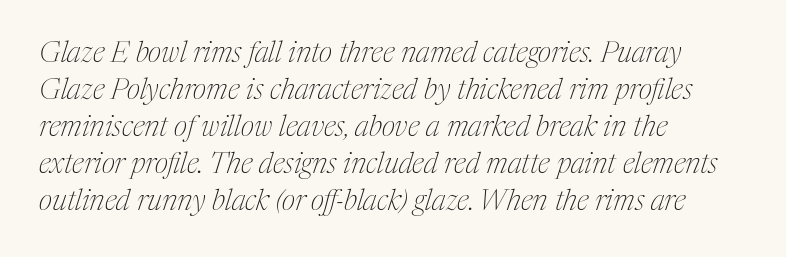
Q: Is the text bold? A: No.
Q: Is the text italic (slanted)? A: Yes, it leans right by about 17 degrees.
Q: Is the typeface a serif or a sans-serif typeface? A: Serif.
Q: Is the text underlined? A: No.
Q: How is the paragraph aligned? A: Left-aligned.
Q: Is the spacing between letters normal or unusually wide? A: Normal.
Q: Is the spacing between lines tight, normal or loose? A: Normal.
Q: Width (condensed, normal, or wide)? A: Condensed.
Q: Stroke contrast? A: Medium.
Q: x-height? A: Medium.
Q: Monospaced? A: No.
